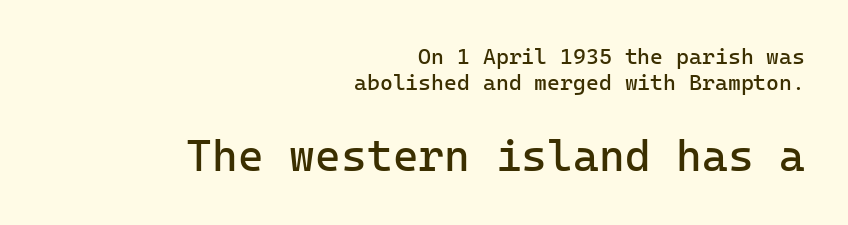
The passage shown has conventional tracking throughout. Caption: face not bold, strokes unweighted. Anything drawn beneath the words? Only blank space. Does the bottom block carry the larger type? Yes, it does. Nope, no serifs anywhere on these letters. This sample is right-justified, so line beginnings fall wherever the words allow.
